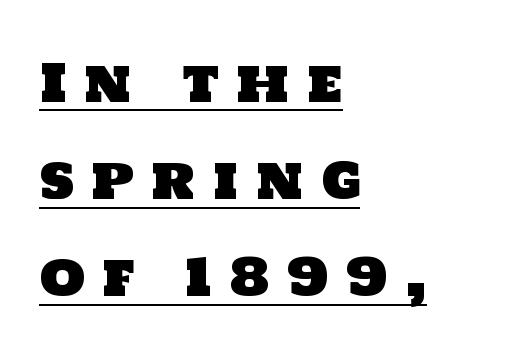
Inter-character spacing is expanded well beyond the font's built-in metrics. The typesetter has applied underlining to the passage shown. Think of a printed novel: that variable character pitch is what you see here. Letterform terminals end flat and unadorned throughout the passage.
